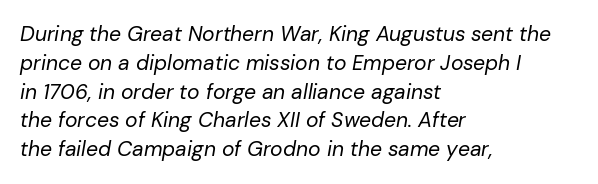
Line starts are locked; line ends wander. Standard letterfit; no display-style spreading of the glyphs. A typesetter would mark this as italic. The face looks like a standard text weight, possibly lighter.
